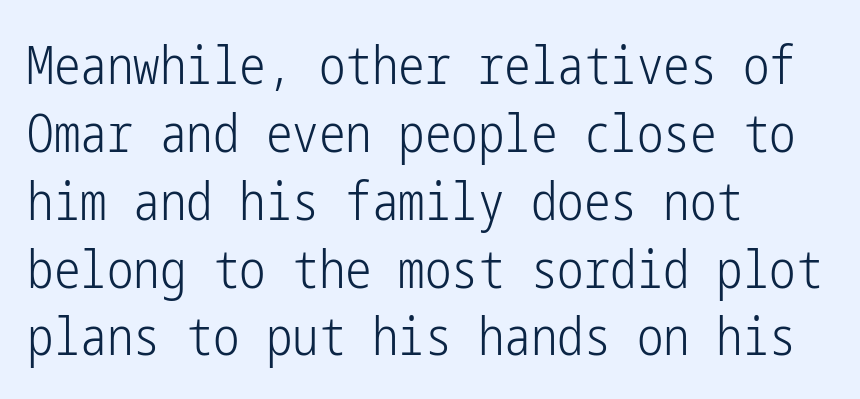
{"serif": "no", "italic": "no", "bold": "no", "weight": "light", "width": "condensed", "stroke_contrast": "low", "x_height": "medium", "underline": "no", "align": "left", "line_spacing": "normal", "line_spacing_ratio": 1.28, "letter_spacing": "normal", "letter_spacing_em": 0.0, "glyph_px": 53}
